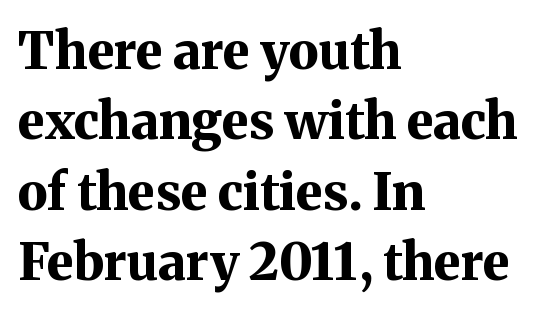
The image shows 51 px bold serif type, upright; set left-aligned, normal line spacing (1.38x), normal letter spacing, not underlined; medium stroke contrast and a medium x-height.
